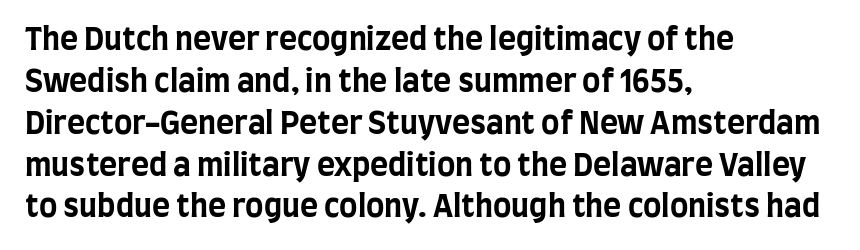
{"serif": "no", "italic": "no", "bold": "yes", "weight": "bold", "width": "condensed", "stroke_contrast": "low", "x_height": "large", "monospaced": "no", "underline": "no", "align": "left", "line_spacing": "normal", "line_spacing_ratio": 1.35, "letter_spacing": "normal", "letter_spacing_em": 0.0, "glyph_px": 31}
